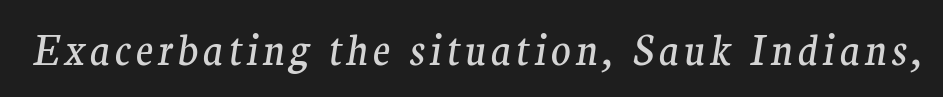
{"serif": "yes", "italic": "yes", "lean": "right", "slant_degrees": 9, "bold": "no", "weight": "regular", "width": "normal", "stroke_contrast": "medium", "x_height": "medium", "monospaced": "no", "underline": "no", "glyph_px": 41}
